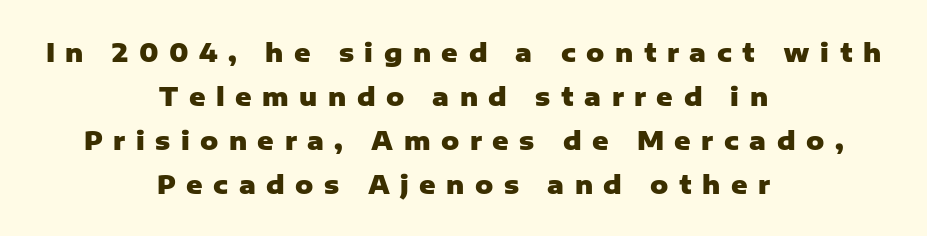
{"italic": "no", "bold": "yes", "underline": "no", "align": "center", "line_spacing_ratio": 1.76, "letter_spacing": "wide", "letter_spacing_em": 0.42, "glyph_px": 25}
